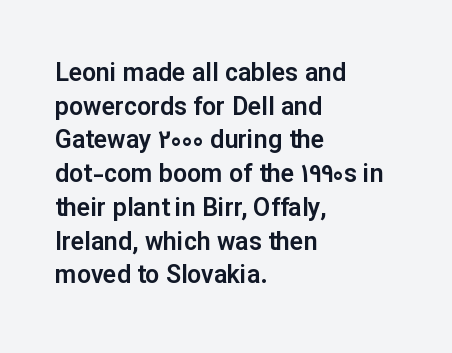
Caption: multi-line text, flush left, ragged right. The font's upright variant was chosen for this text. What stands out about the letter spacing? Nothing — it is the standard amount. Has an underline been added? It has not. This block has exactly the height ordinary leading produces.
